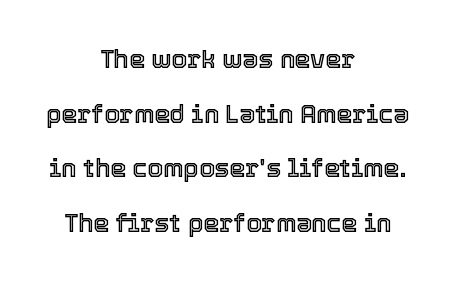
{"italic": "no", "underline": "no", "align": "center", "line_spacing": "loose", "line_spacing_ratio": 2.19, "letter_spacing": "normal", "letter_spacing_em": 0.0, "glyph_px": 25}
